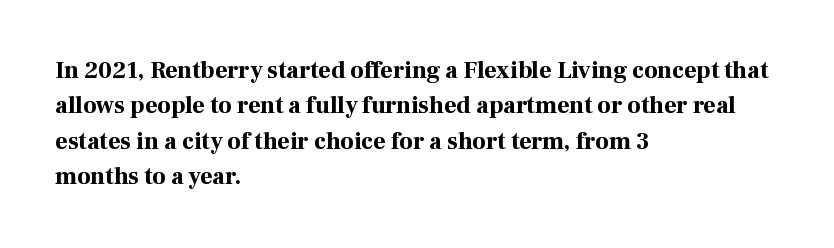
Q: Is the text bold? A: Yes.
Q: Is the text italic (slanted)? A: No, it is upright.
Q: Is the text underlined? A: No.
Q: How is the paragraph aligned? A: Left-aligned.
Q: Is the spacing between letters normal or unusually wide? A: Normal.
Q: Is the spacing between lines tight, normal or loose? A: Normal.
